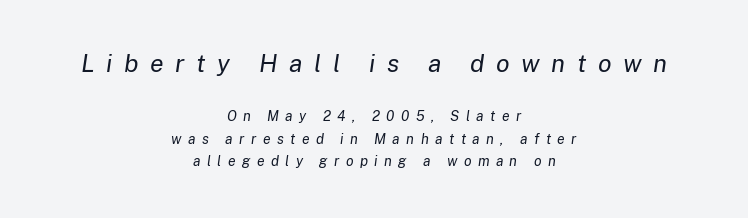
The image shows 25 px text type, italic (leaning right); set centered, normal line spacing (1.58x), unusually wide letter spacing (+0.46 em), not underlined; the first (top) block is 1.79x larger.
